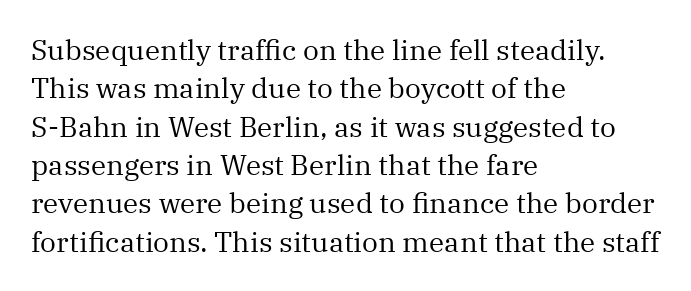
The image shows 28 px regular-weight serif type, upright; set left-aligned, normal line spacing (1.37x), normal letter spacing, not underlined; medium stroke contrast and a medium x-height.
